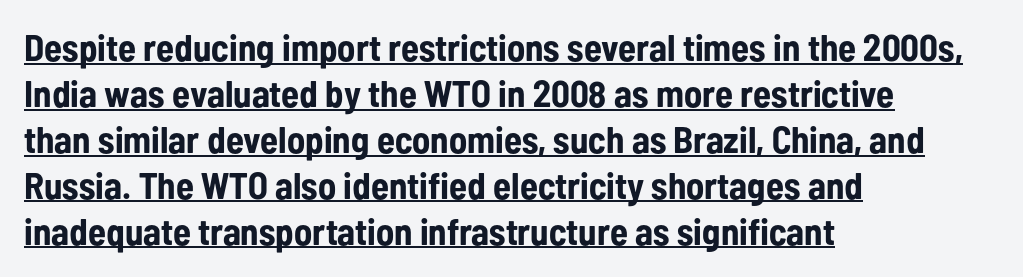
Q: Is the text bold? A: Yes.
Q: Is the text italic (slanted)? A: No, it is upright.
Q: Is the typeface a serif or a sans-serif typeface? A: Sans-serif.
Q: Is the text underlined? A: Yes.
Q: How is the paragraph aligned? A: Left-aligned.
Q: Is the spacing between letters normal or unusually wide? A: Normal.
Q: Width (condensed, normal, or wide)? A: Condensed.
Q: Stroke contrast? A: Low.
Q: x-height? A: Medium.
Q: Monospaced? A: No.
